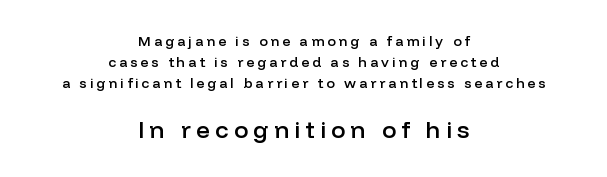
The image shows 24 px text type, upright; set centered, normal line spacing (1.5x), unusually wide letter spacing (+0.22 em), not underlined; the second (bottom) block is 1.71x larger.
